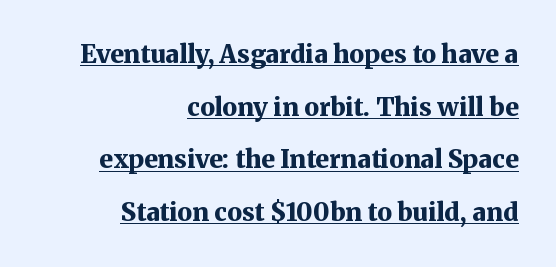
Q: Is the text bold? A: Yes.
Q: Is the text italic (slanted)? A: No, it is upright.
Q: Is the text underlined? A: Yes.
Q: How is the paragraph aligned? A: Right-aligned.
Q: Is the spacing between letters normal or unusually wide? A: Normal.
Q: Is the spacing between lines tight, normal or loose? A: Loose.
